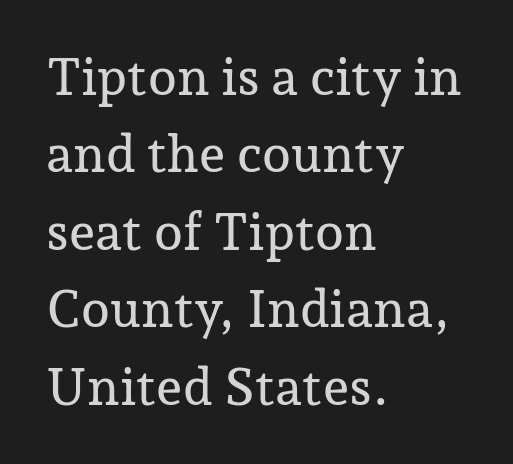
Q: Is the text italic (slanted)? A: No, it is upright.
Q: Is the typeface a serif or a sans-serif typeface? A: Serif.
Q: Is the text underlined? A: No.
Q: How is the paragraph aligned? A: Left-aligned.
Q: Is the spacing between letters normal or unusually wide? A: Normal.
Q: Is the spacing between lines tight, normal or loose? A: Normal.
Q: Width (condensed, normal, or wide)? A: Normal.
Q: Stroke contrast? A: Low.
Q: x-height? A: Medium.
Q: Monospaced? A: No.
